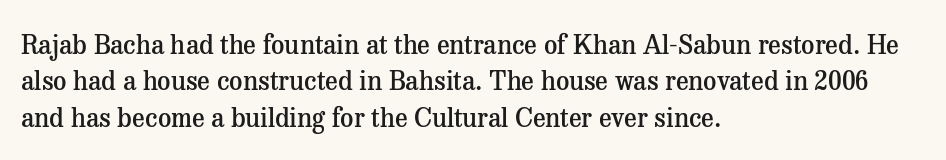
Each glyph is drawn with semibold strokes, heavier than normal yet not fully bold. Each word holds together tightly as a unit, with standard inter-letter gaps. These lines sit exactly where default settings would place them. Every row of glyphs begins at an identical x-position on the left.
